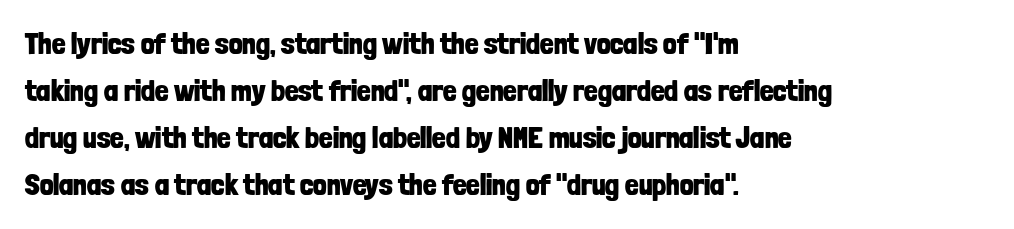
Proportional: the letters do not fall into vertical columns. Is there any slant? The stems are plumb. Examine the stroke ends and you'll find no serifs. Interline gaps are of average width in this sample. Leftover space on each line is placed entirely after the last word.
